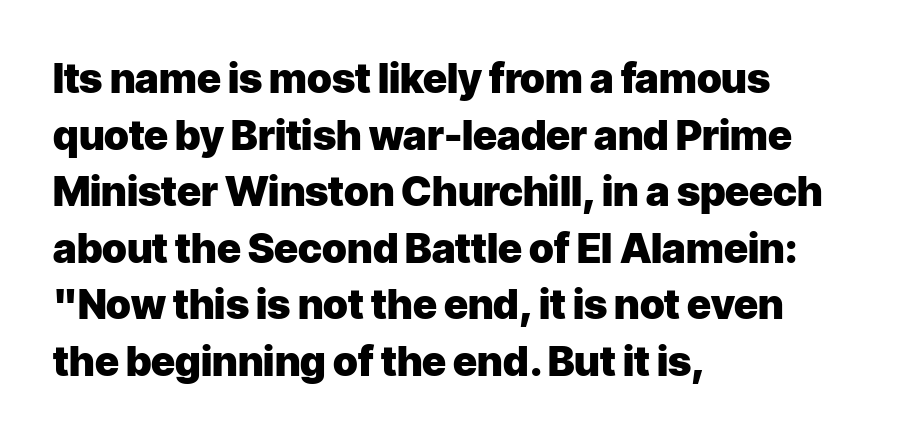
Q: Is the text bold? A: Yes.
Q: Is the text italic (slanted)? A: No, it is upright.
Q: Is the typeface a serif or a sans-serif typeface? A: Sans-serif.
Q: Is the text underlined? A: No.
Q: How is the paragraph aligned? A: Left-aligned.
Q: Is the spacing between letters normal or unusually wide? A: Normal.
Q: Is the spacing between lines tight, normal or loose? A: Normal.
Q: Width (condensed, normal, or wide)? A: Normal.
Q: Stroke contrast? A: Low.
Q: x-height? A: Medium.
Q: Monospaced? A: No.
